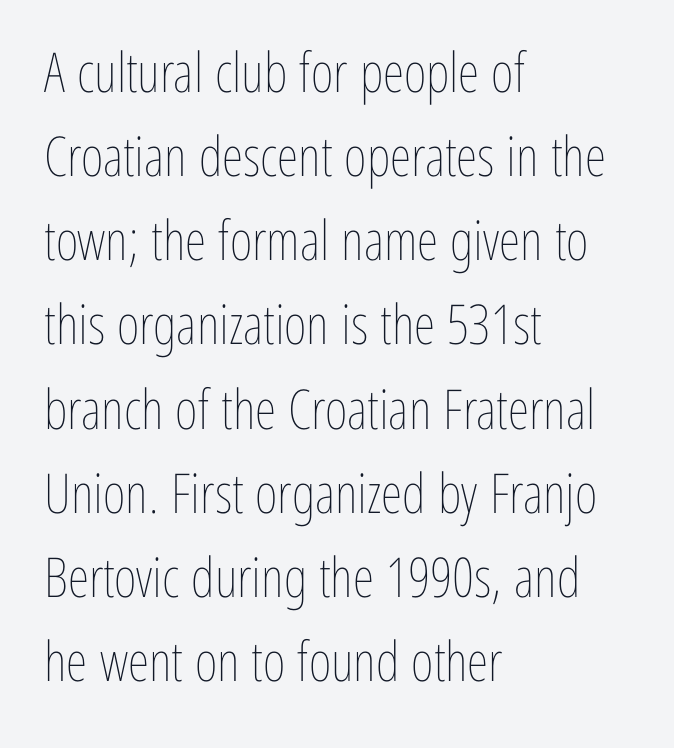
{"italic": "no", "bold": "no", "weight": "thin", "width": "condensed", "stroke_contrast": "low", "x_height": "medium", "monospaced": "no", "underline": "no", "align": "left", "line_spacing": "normal", "line_spacing_ratio": 1.53, "letter_spacing": "normal", "letter_spacing_em": 0.0, "glyph_px": 55}
